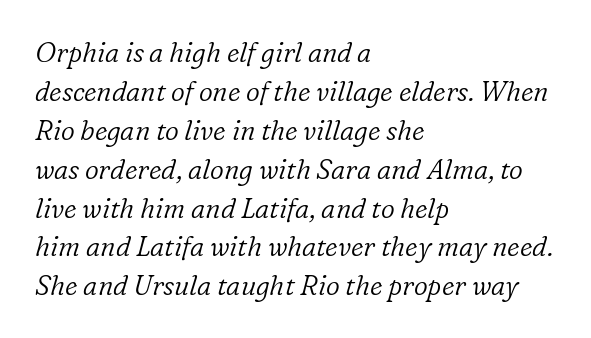
{"italic": "yes", "lean": "right", "slant_degrees": 16, "bold": "no", "underline": "no", "align": "left", "line_spacing": "normal", "line_spacing_ratio": 1.44, "letter_spacing": "normal", "letter_spacing_em": 0.0, "glyph_px": 27}
